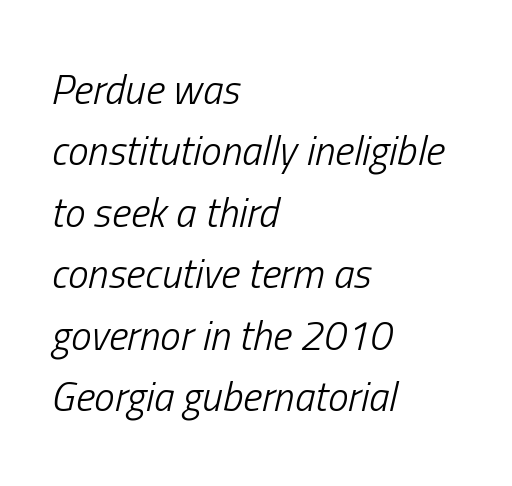
The image shows 41 px light, condensed type, italic (leaning right); set left-aligned, normal line spacing (1.5x), normal letter spacing, not underlined; low stroke contrast and a medium x-height.
